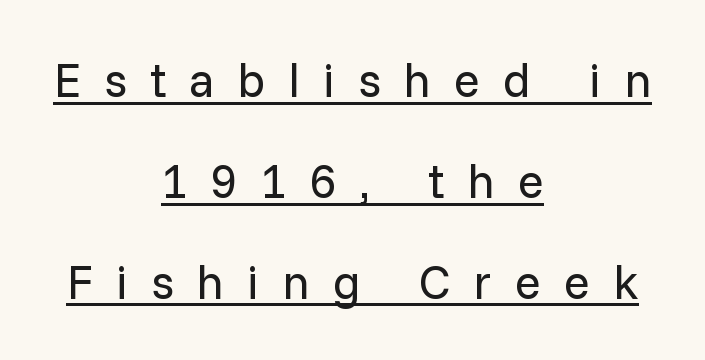
Compared with typical paragraphs, the rows here are farther apart. The cut favours lightness, reaching ordinary text weight at its darkest. The rendering positions every line midway between the sides. This is the regular roman posture of the typeface. Somebody hit Ctrl+U on this one — the words are underlined. Stroke terminals: plain, sans-serif.
